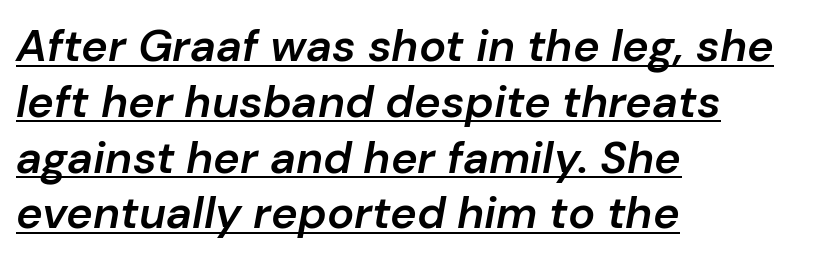
Students, this is semibold: more ink than regular, less than bold. The string is rendered with underlining switched on. How are the letters spaced? Ordinarily, with no added tracking. A student would call this left alignment; a typographer would say flush left, rag right. Italic? Definitely — the glyphs are oblique.
